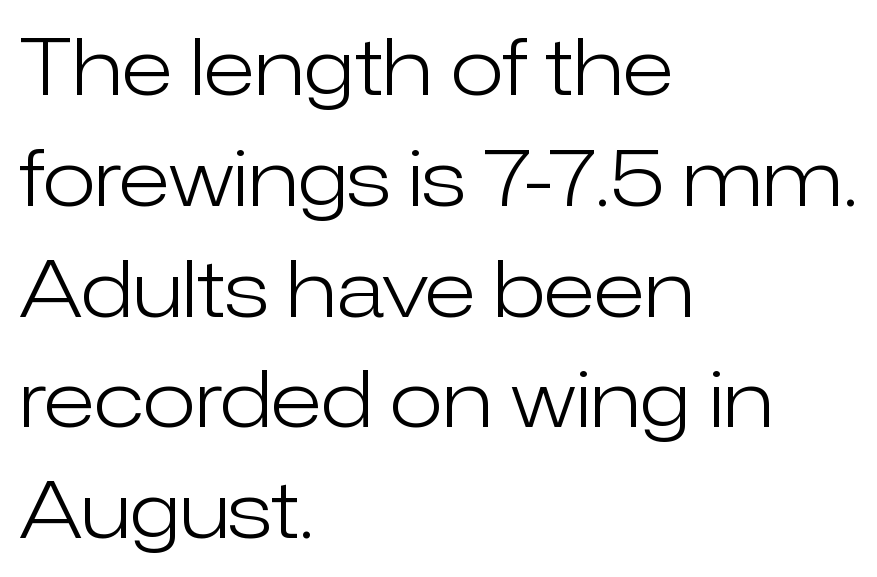
The image shows 78 px light sans-serif type, upright; set left-aligned, normal line spacing (1.42x), normal letter spacing, not underlined; low stroke contrast and a medium x-height.
